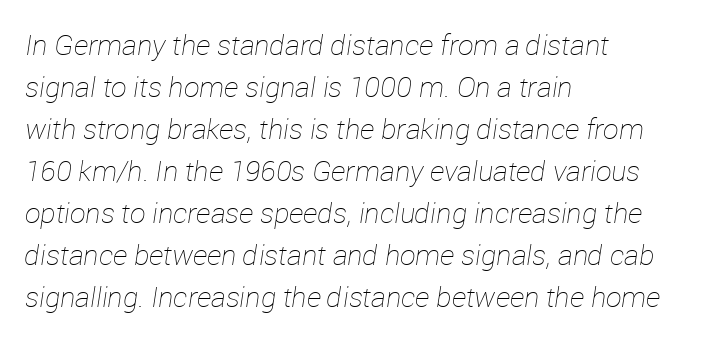
Each stroke keeps to a modest, everyday thickness or less. Plain, unruled lines of type. How would I describe the line gaps? Plain and ordinary. This rendering leaves character spacing at its baseline value.
